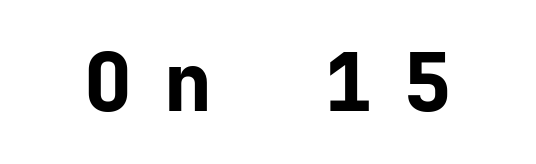
The image shows 80 px bold sans-serif type, upright; set unusually wide letter spacing (+0.4 em), not underlined; low stroke contrast and a medium x-height.
